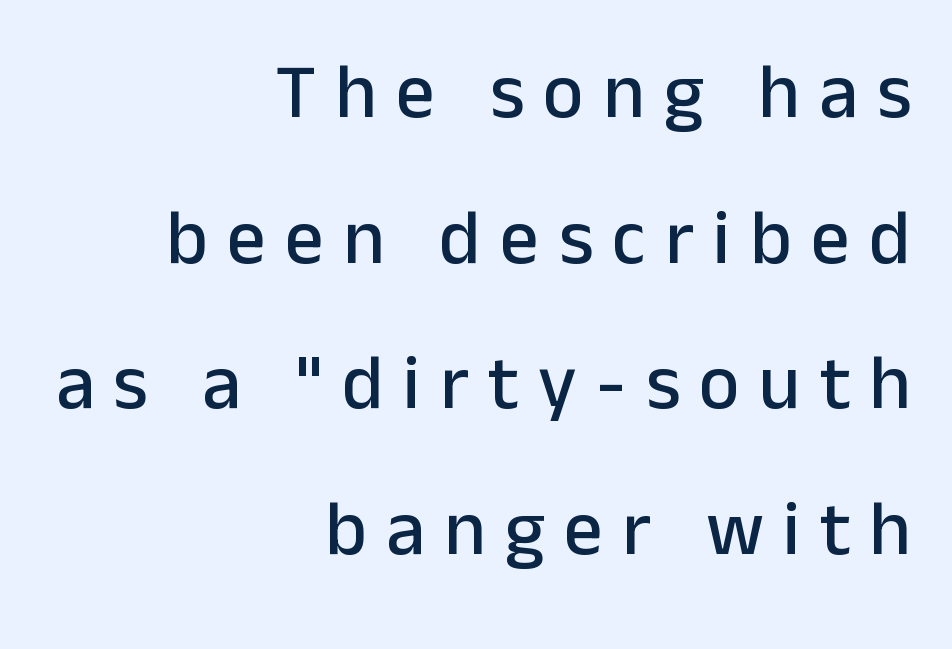
The image shows 77 px sans-serif type, upright; set right-aligned, line spacing 1.89x, unusually wide letter spacing (+0.25 em), not underlined; low stroke contrast and a medium x-height.
